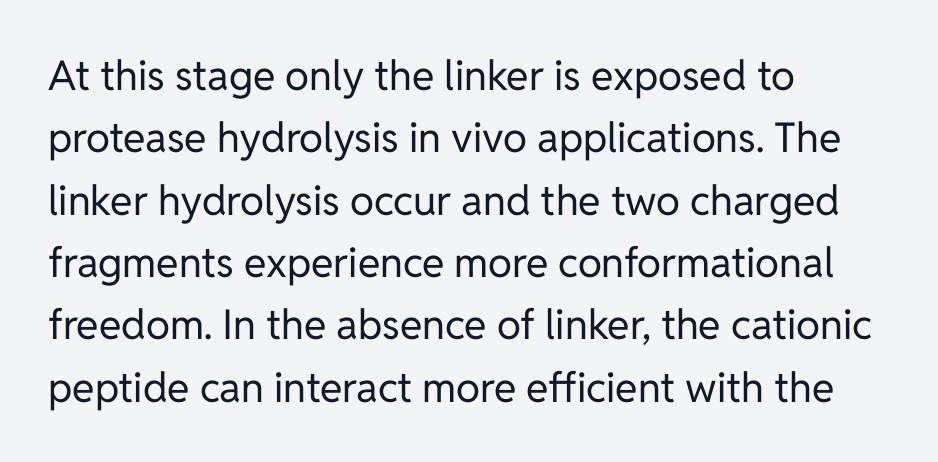
{"serif": "no", "italic": "no", "bold": "no", "weight": "regular", "width": "normal", "stroke_contrast": "low", "x_height": "medium", "monospaced": "no", "underline": "no", "align": "left", "line_spacing": "normal", "line_spacing_ratio": 1.52, "letter_spacing": "normal", "letter_spacing_em": 0.0, "glyph_px": 41}
